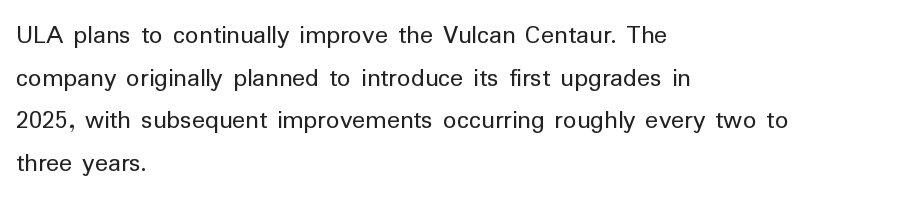
The image shows 27 px text type, upright; set left-aligned, normal line spacing (1.58x), normal letter spacing, not underlined.
